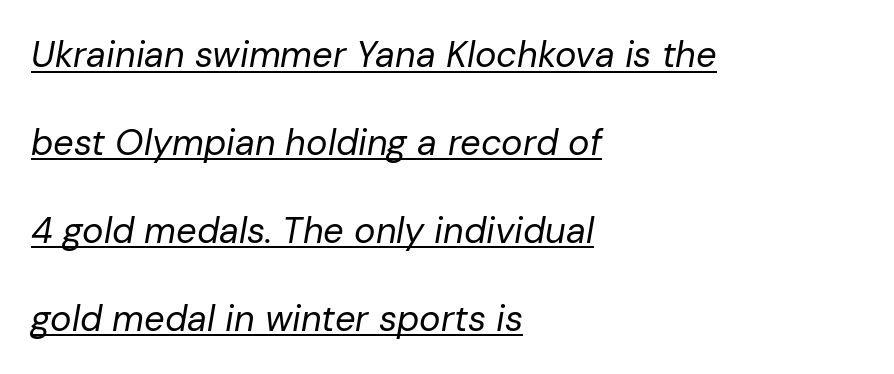
The image shows 36 px regular-weight type, italic (leaning right); set left-aligned, loose line spacing (2.44x), normal letter spacing, underlined; low stroke contrast and a medium x-height.
